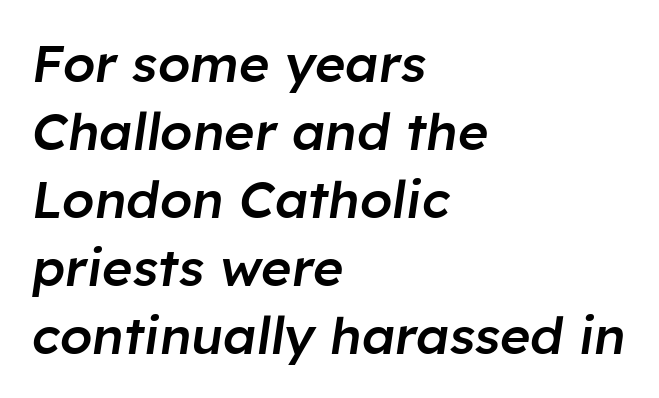
{"italic": "yes", "lean": "right", "slant_degrees": 8, "bold": "semi", "weight": "semibold", "width": "normal", "stroke_contrast": "low", "x_height": "medium", "monospaced": "no", "underline": "no", "align": "left", "line_spacing": "normal", "line_spacing_ratio": 1.31, "letter_spacing": "normal", "letter_spacing_em": 0.0, "glyph_px": 52}
